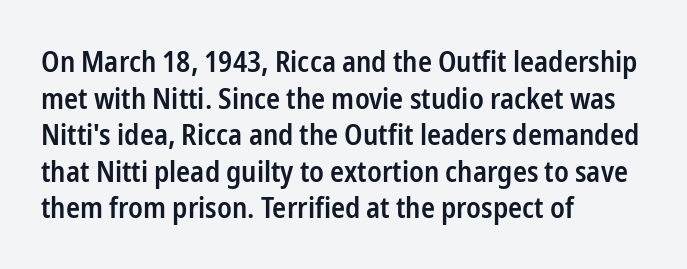
Its strokes are somewhat broadened, the hallmark of semibold type. Baseline-to-baseline distance is the conventional proportion of letter height. Where is the straight margin? On the left. The strip under each line holds only bare page. Here the glyphs are tracked normally, forming tight word shapes.
